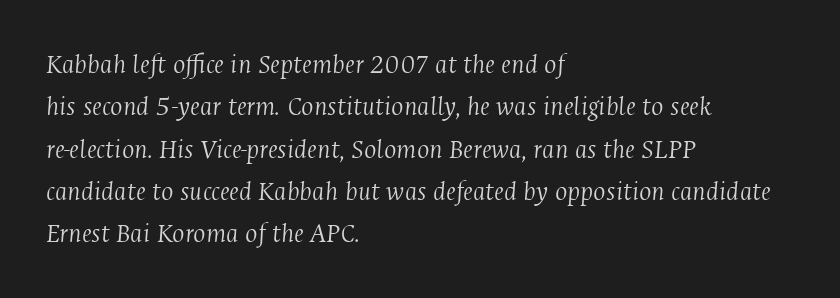
The image shows 29 px light, condensed serif type, italic (leaning right); set left-aligned, normal line spacing (1.46x), normal letter spacing, not underlined; medium stroke contrast and a medium x-height.
